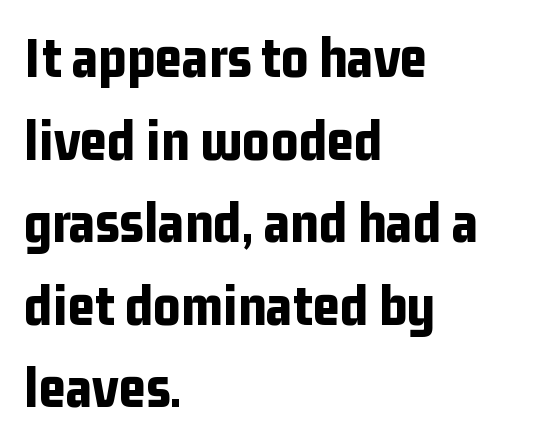
On the weight axis this lands at bold, roughly 700. Baseline-to-baseline distance is the conventional proportion of letter height. Short note: letters normally spaced. Where is the straight margin? On the left. A typesetter would label this face a sans. Honestly, there is no underline to notice here at all.
